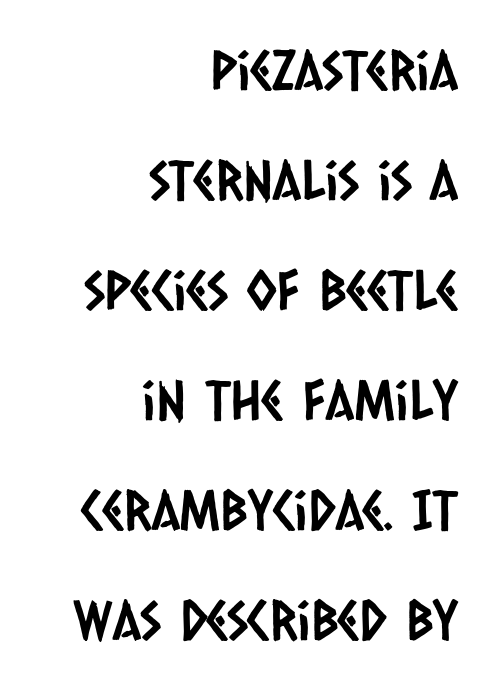
{"serif": "no", "width": "condensed", "stroke_contrast": "low", "x_height": "large", "monospaced": "no", "underline": "no", "align": "right", "line_spacing": "loose", "line_spacing_ratio": 2.0, "letter_spacing": "normal", "letter_spacing_em": 0.0, "glyph_px": 55}
